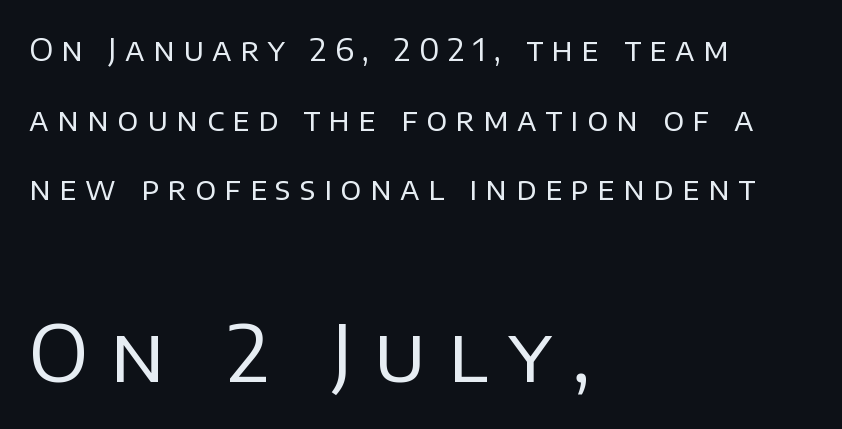
The image shows 78 px regular-weight sans-serif type, upright; set left-aligned, loose line spacing (2.25x), unusually wide letter spacing (+0.27 em), not underlined; the second (bottom) block is 2.52x larger; low stroke contrast and a large x-height.
